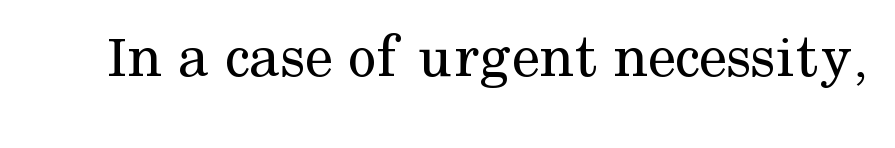
A typesetter would mark this as roman, not italic. You could not count columns in this text — the font is proportionally spaced. The passage shown has conventional tracking throughout. Is the type heavy? It reads as light-to-regular instead. Observe the serifs anchoring each vertical stroke in this sample. Rule under the text: the space is simply empty.
